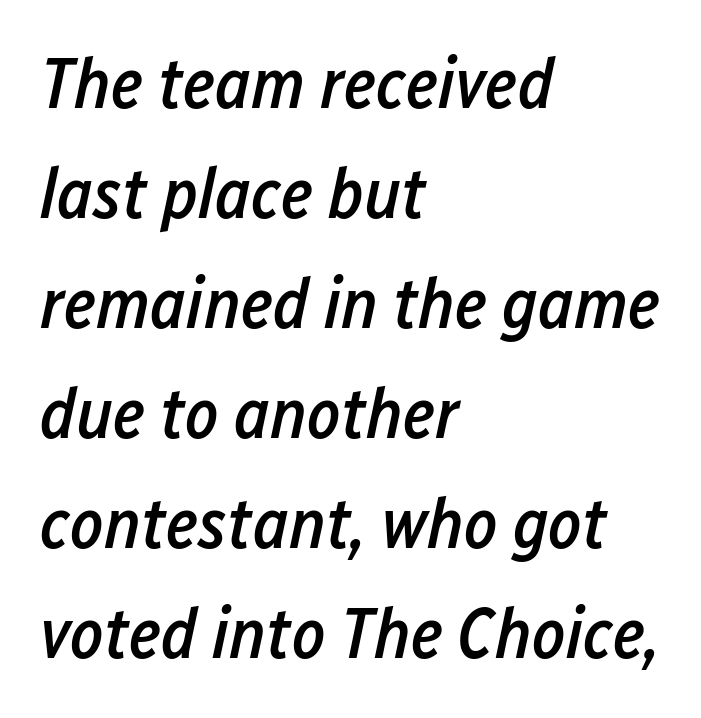
The image shows 71 px semibold, condensed type, italic (leaning right); set left-aligned, normal line spacing (1.55x), normal letter spacing, not underlined; low stroke contrast and a medium x-height.
